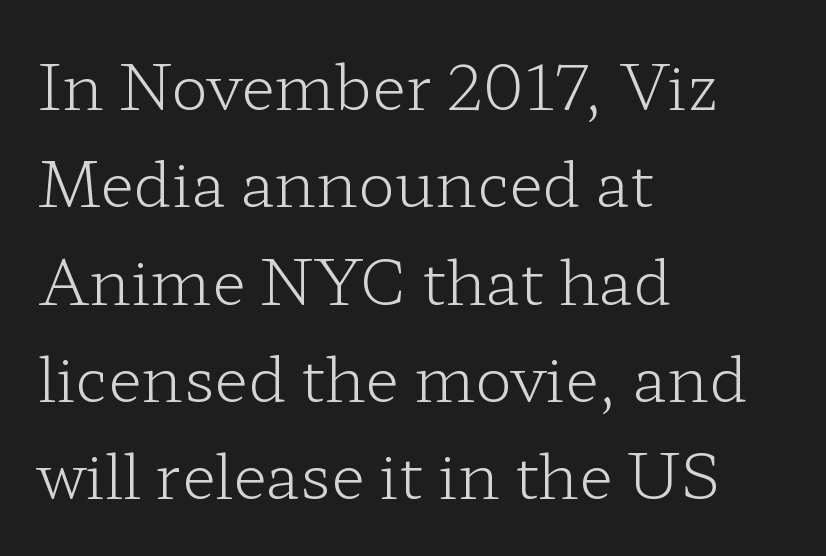
Q: Is the text bold? A: No.
Q: Is the text italic (slanted)? A: No, it is upright.
Q: Is the typeface a serif or a sans-serif typeface? A: Serif.
Q: Is the text underlined? A: No.
Q: How is the paragraph aligned? A: Left-aligned.
Q: Is the spacing between letters normal or unusually wide? A: Normal.
Q: Is the spacing between lines tight, normal or loose? A: Normal.
Q: Width (condensed, normal, or wide)? A: Wide.
Q: Stroke contrast? A: Low.
Q: x-height? A: Medium.
Q: Monospaced? A: No.
